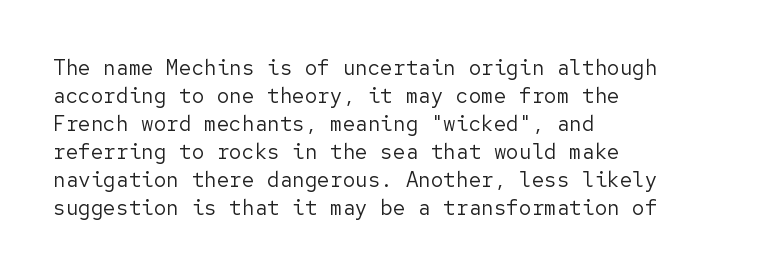
The paragraph has a hard left edge and a soft right edge. Rows of type keep a routine distance in the vertical direction. The letters sit at their default tracking, neither squeezed nor spread. Posture: vertical.
